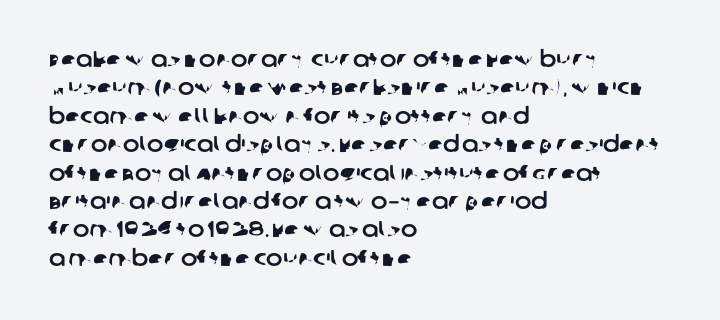
Successive baselines arrive at the customary interval. Spacing between characters is what you'd get straight out of the box. Teacher's note: observe the even left margin — that is flush-left alignment. Has an underline been added? It has not.
